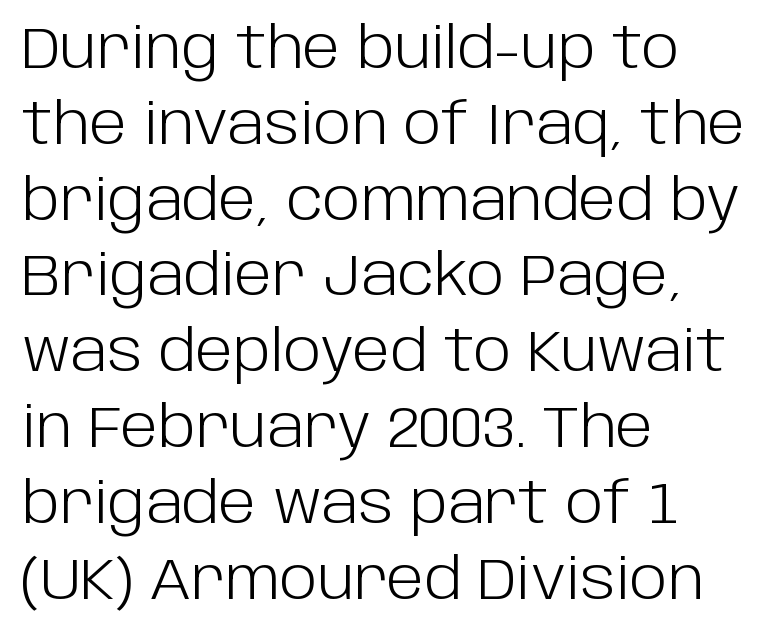
{"serif": "no", "italic": "no", "bold": "no", "weight": "light", "width": "normal", "stroke_contrast": "low", "x_height": "large", "monospaced": "no", "underline": "no", "align": "left", "line_spacing": "normal", "line_spacing_ratio": 1.33, "letter_spacing": "normal", "letter_spacing_em": 0.0, "glyph_px": 57}
